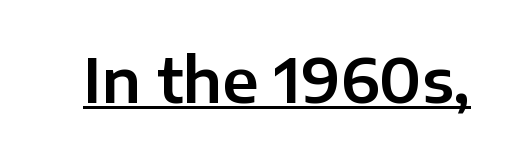
{"serif": "no", "italic": "no", "width": "normal", "stroke_contrast": "low", "x_height": "medium", "monospaced": "no", "underline": "yes", "letter_spacing": "normal", "letter_spacing_em": 0.0, "glyph_px": 61}
